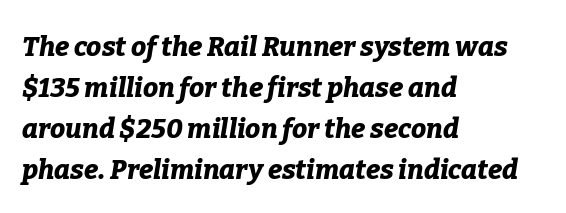
Regarding leading, the lines here are spaced in the standard way. How heavy is the stroke? Heavy — this is a bold. Notice how the passage keeps a crisp vertical edge on the left only. There's an unmistakable incline to the writing here.
